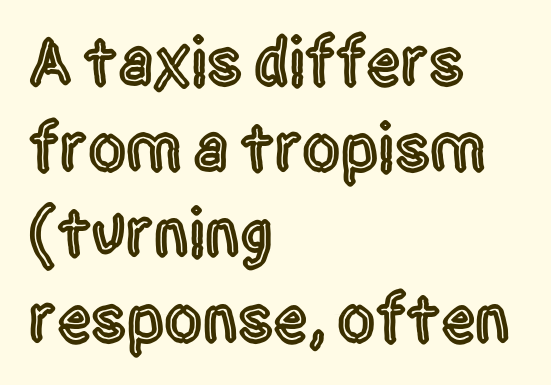
The image shows 68 px condensed sans-serif type, upright; set left-aligned, normal line spacing (1.26x), normal letter spacing, not underlined; a large x-height.
